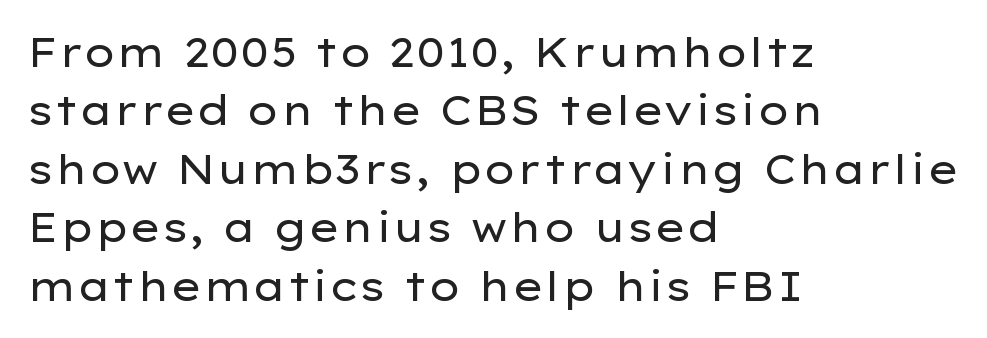
The image shows 40 px regular-weight, wide sans-serif type, upright; set left-aligned, normal line spacing (1.46x), normal letter spacing, not underlined; low stroke contrast and a medium x-height.
